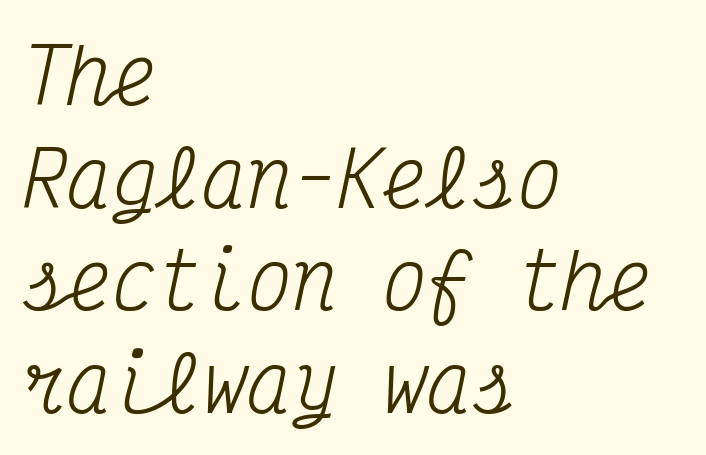
Q: Is the text bold? A: No.
Q: Is the text italic (slanted)? A: Yes, it leans right by about 12 degrees.
Q: Is the typeface a serif or a sans-serif typeface? A: Serif.
Q: Is the text underlined? A: No.
Q: How is the paragraph aligned? A: Left-aligned.
Q: Is the spacing between letters normal or unusually wide? A: Normal.
Q: Is the spacing between lines tight, normal or loose? A: Normal.
Q: Width (condensed, normal, or wide)? A: Condensed.
Q: Stroke contrast? A: Medium.
Q: x-height? A: Medium.
Q: Monospaced? A: Yes.
